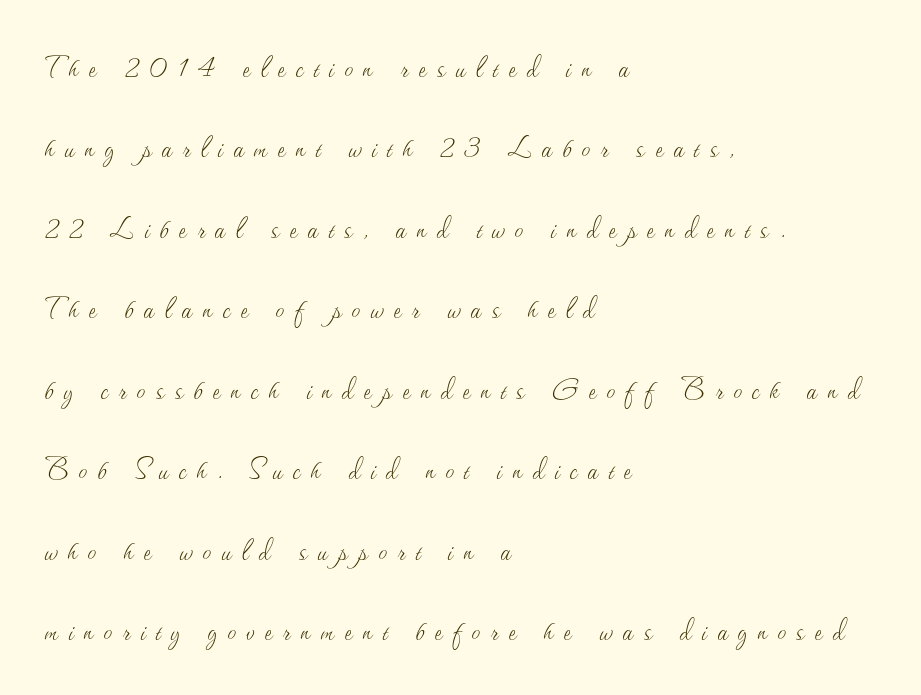
The image shows 35 px thin type; set left-aligned, loose line spacing (2.3x), unusually wide letter spacing (+0.3 em), not underlined; medium stroke contrast and a small x-height.
